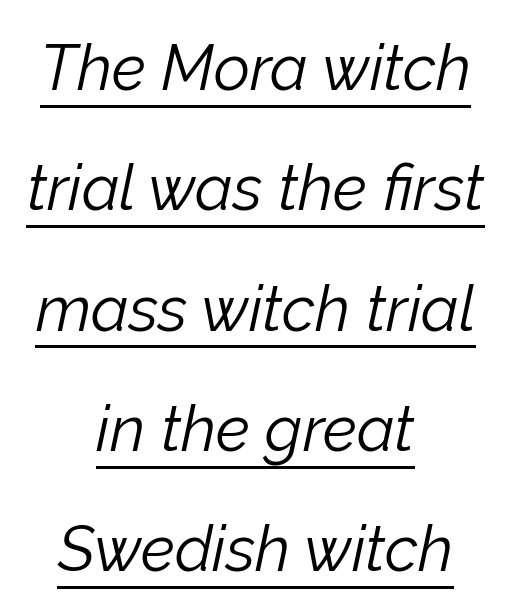
Teacher's note: observe the equal gaps on both sides — that is centered alignment. The letters are slanted; this is an italic face. Bold? No — there's no thickening of the strokes. Character widths vary here, with narrow letters taking less room than wide ones. Honestly, the letter spacing is just normal — you wouldn't notice it.
